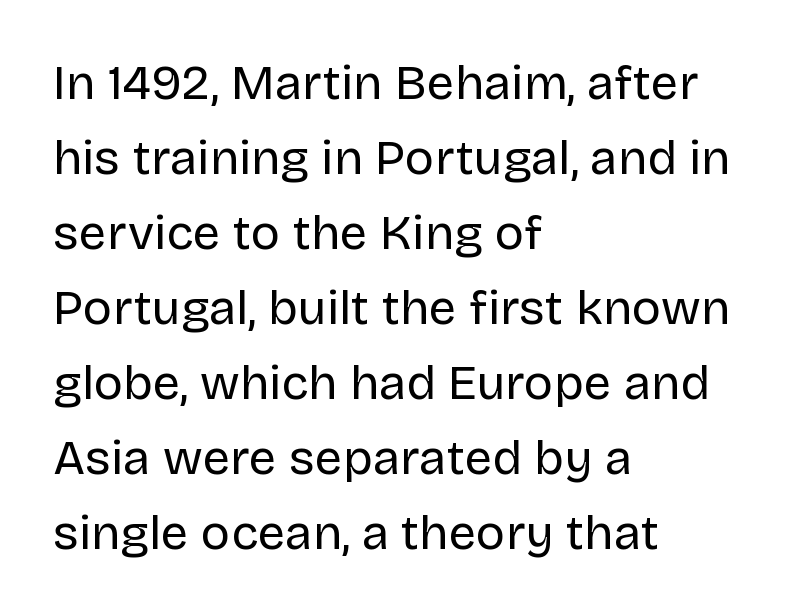
The image shows 49 px regular-weight sans-serif type, upright; set left-aligned, normal line spacing (1.53x), normal letter spacing, not underlined; low stroke contrast and a large x-height.
